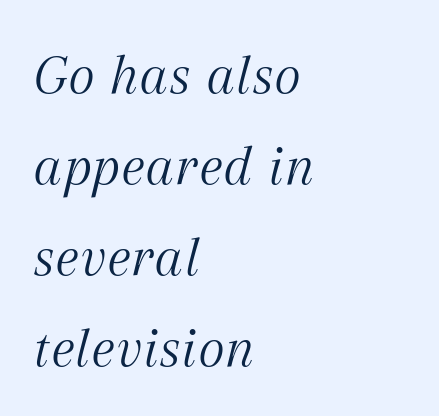
In terms of letterform style, serifs are clearly present. In CSS terms this would be text-align: left. The passage shown stacks its lines at a standard gap. Think of a printed novel: that variable character pitch is what you see here. Students, note that the glyphs here touch the page at normal intervals.
